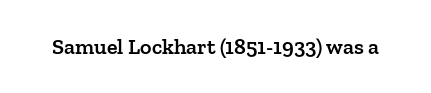
There is no visible air inserted between adjacent glyphs. The characters look somewhat weighty, a semibold short of true bold. Check the space under the baseline: it is left empty. Ascenders rise straight up at ninety degrees.
